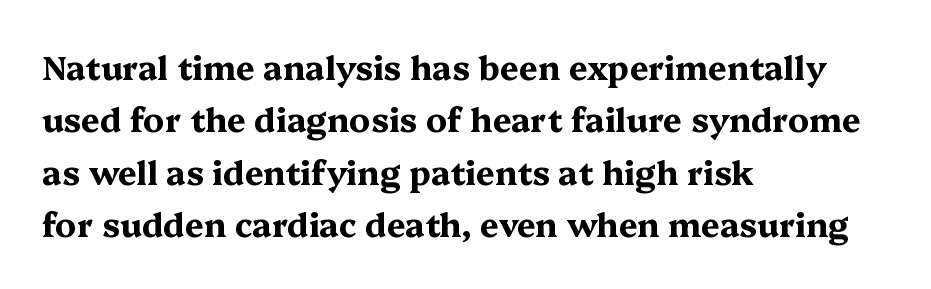
This rendering features lettering with no underline. The face used here is seriffed, in the tradition of book romans. It's the straight-up-and-down kind of type. Spacing verdict: proportional, widths tailored to each character. This rendering leaves character spacing at its baseline value. The vertical gap from one line to the next is medium.
